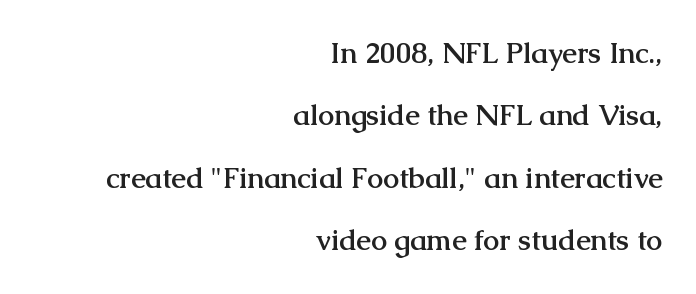
If you drew a line through each stem, it would be perfectly vertical. These lines are rendered in a variable-pitch font. On the weight axis this lands at bold, roughly 700. The glyphs in this specimen are seriffed. The letters sit at their default tracking, neither squeezed nor spread. Rule under the text: the space is simply empty.
